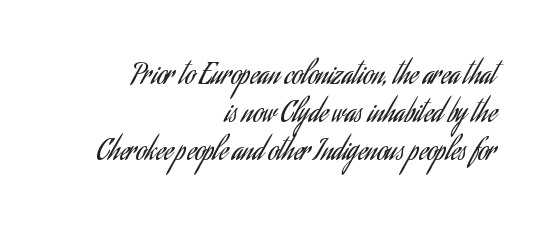
Q: Is the text bold? A: No.
Q: Is the text italic (slanted)? A: Yes.
Q: Is the typeface a serif or a sans-serif typeface? A: Sans-serif.
Q: Is the text underlined? A: No.
Q: How is the paragraph aligned? A: Right-aligned.
Q: Is the spacing between letters normal or unusually wide? A: Normal.
Q: Is the spacing between lines tight, normal or loose? A: Normal.
Q: Width (condensed, normal, or wide)? A: Condensed.
Q: Stroke contrast? A: Low.
Q: x-height? A: Small.
Q: Monospaced? A: No.
